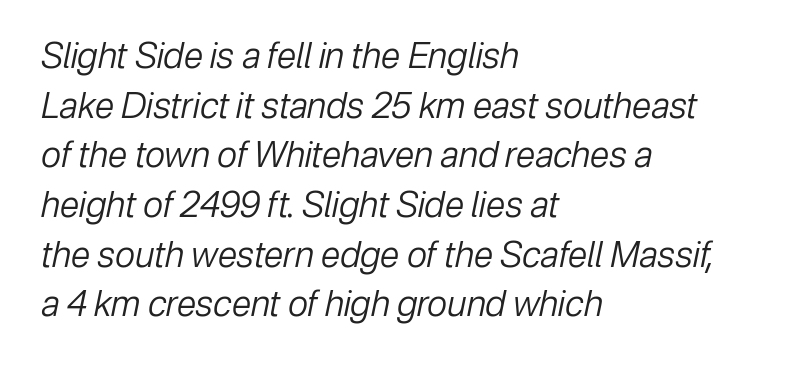
{"italic": "yes", "lean": "right", "slant_degrees": 12, "bold": "no", "weight": "regular", "width": "normal", "stroke_contrast": "low", "x_height": "medium", "monospaced": "no", "underline": "no", "align": "left", "line_spacing": "normal", "line_spacing_ratio": 1.42, "letter_spacing": "normal", "letter_spacing_em": 0.0, "glyph_px": 35}
